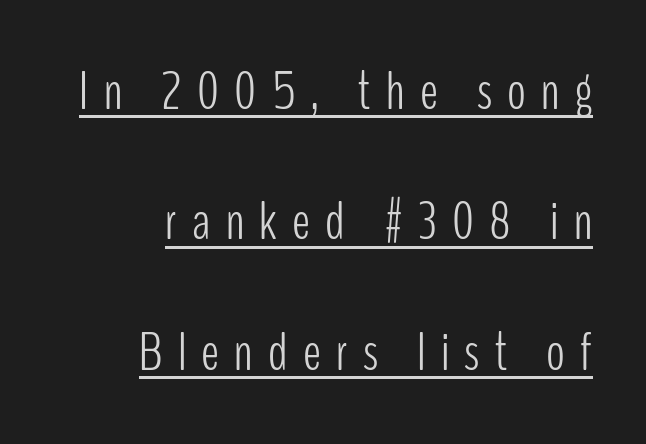
The image shows 55 px light, condensed sans-serif type, upright; set right-aligned, loose line spacing (2.37x), unusually wide letter spacing (+0.28 em), underlined; low stroke contrast and a medium x-height.
